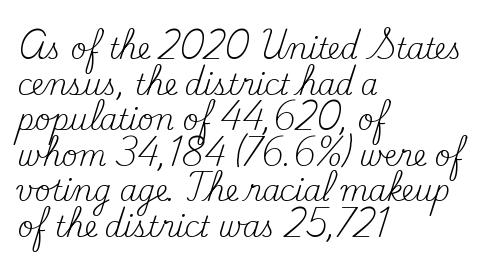
The image shows 28 px regular-weight serif type; set left-aligned, normal line spacing (1.27x), normal letter spacing, not underlined; medium stroke contrast and a small x-height.
